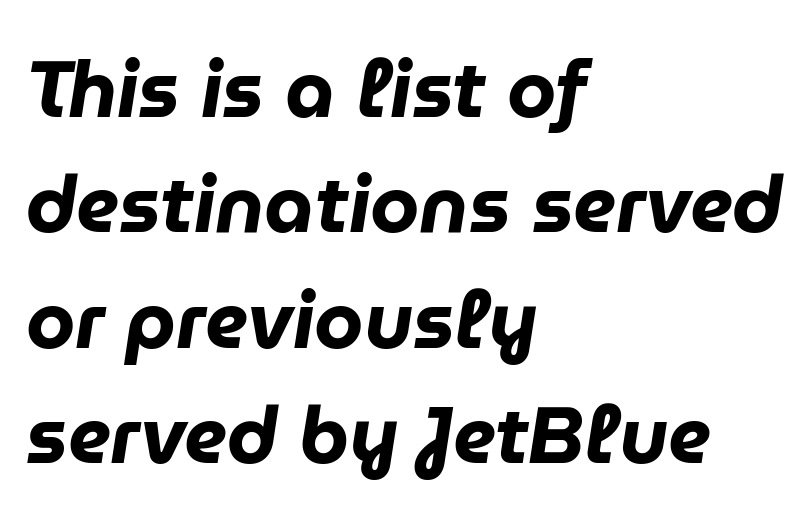
{"italic": "yes", "lean": "right", "slant_degrees": 9, "bold": "yes", "weight": "heavy", "width": "normal", "stroke_contrast": "low", "x_height": "medium", "monospaced": "no", "underline": "no", "align": "left", "line_spacing": "normal", "line_spacing_ratio": 1.46, "letter_spacing": "normal", "letter_spacing_em": 0.0, "glyph_px": 79}
